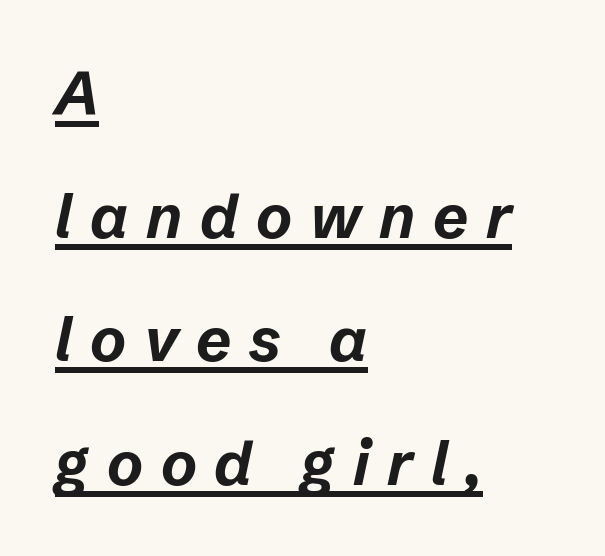
This rendering widens character spacing well past its baseline value. Think of a printed novel: that variable character pitch is what you see here. How would I describe the line gaps? Wide and relaxed. The passage shown is emphatically bold.
